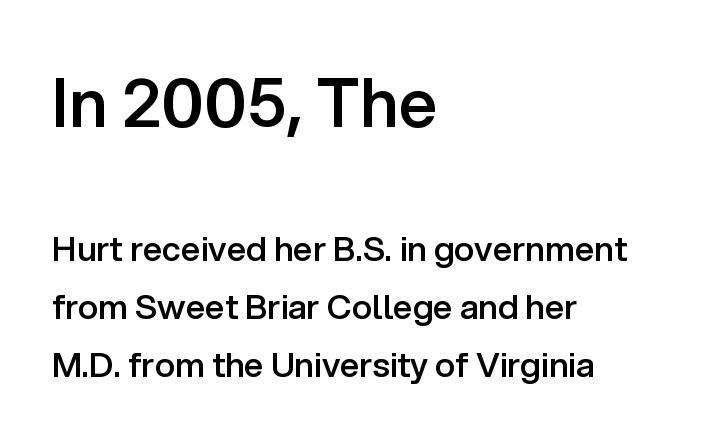
Q: Is the text bold? A: Semi-bold.
Q: Is the text italic (slanted)? A: No, it is upright.
Q: Is the typeface a serif or a sans-serif typeface? A: Sans-serif.
Q: Is the text underlined? A: No.
Q: How is the paragraph aligned? A: Left-aligned.
Q: Is the spacing between letters normal or unusually wide? A: Normal.
Q: Which block of text is set in a larger size, the first (top) or the second (bottom)? A: The first (top) one.
Q: Width (condensed, normal, or wide)? A: Normal.
Q: Stroke contrast? A: Low.
Q: x-height? A: Medium.
Q: Monospaced? A: No.
